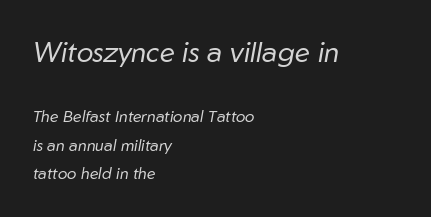
Compared with ordinary roman type, these characters are visibly tilted. Letters have the restrained weight of plain body copy at most. No extra tracking has been applied to these lines. The setting favours the left margin, as ordinary paragraphs usually do.
